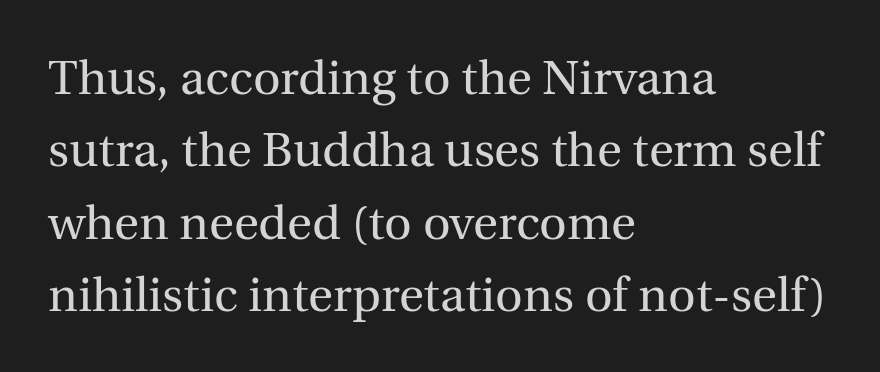
The image shows 48 px regular-weight serif type, upright; set left-aligned, normal line spacing (1.51x), normal letter spacing, not underlined; a medium x-height.
